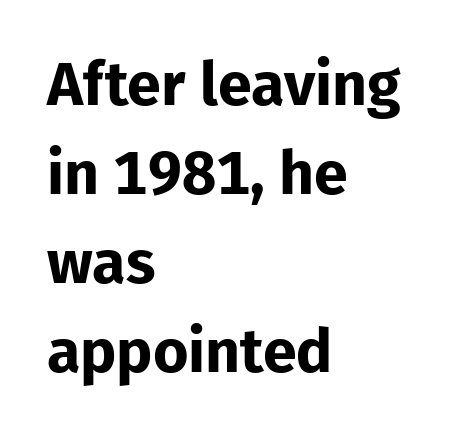
The image shows 61 px bold sans-serif type, upright; set left-aligned, normal line spacing (1.46x), normal letter spacing, not underlined; low stroke contrast and a medium x-height.
